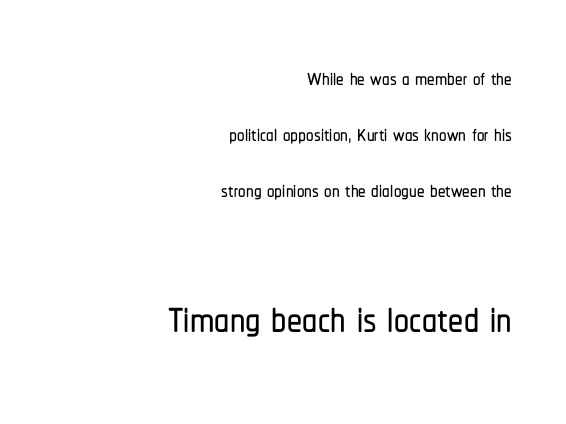
Bigger letters appear in the bottom chunk; the top chunk is reduced. Layout note: lines flush right. Italic: no, the glyphs are upright roman. No feet cap the strokes, marking this as sans-serif type. Think of a printed novel: that variable character pitch is what you see here.
